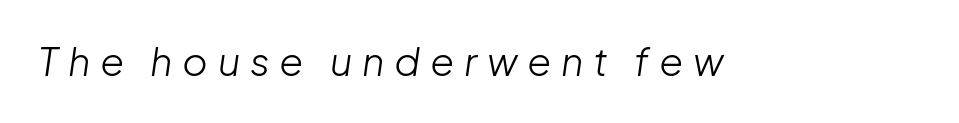
The image shows 39 px light type, italic (leaning right); set unusually wide letter spacing (+0.25 em), not underlined; low stroke contrast and a medium x-height.
